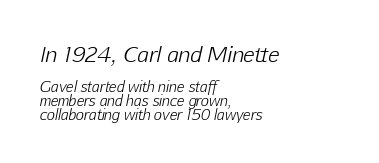
{"italic": "yes", "lean": "right", "slant_degrees": 12, "bold": "no", "underline": "no", "align": "left", "line_spacing": "tight", "line_spacing_ratio": 0.98, "letter_spacing": "normal", "letter_spacing_em": 0.0, "larger_block": "first", "size_ratio": 1.5, "glyph_px": 21}
